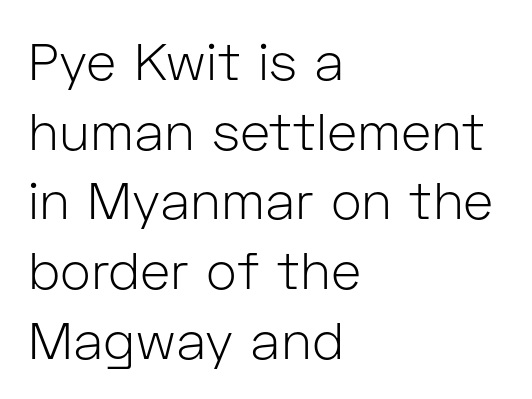
{"serif": "no", "italic": "no", "bold": "no", "weight": "light", "width": "normal", "stroke_contrast": "low", "x_height": "medium", "monospaced": "no", "underline": "no", "align": "left", "line_spacing": "normal", "line_spacing_ratio": 1.34, "letter_spacing": "normal", "letter_spacing_em": 0.0, "glyph_px": 52}
